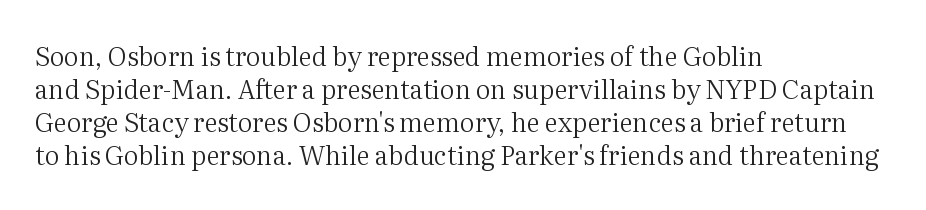
{"italic": "no", "bold": "no", "underline": "no", "align": "left", "line_spacing": "normal", "line_spacing_ratio": 1.27, "letter_spacing": "normal", "letter_spacing_em": 0.0, "glyph_px": 26}
